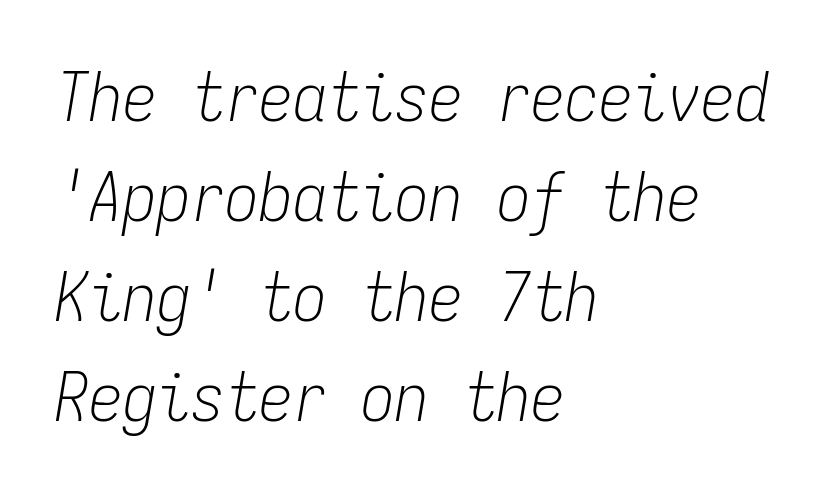
The image shows 68 px light, condensed type, italic (leaning right), monospaced; set left-aligned, normal line spacing (1.47x), normal letter spacing, not underlined; low stroke contrast and a medium x-height.
